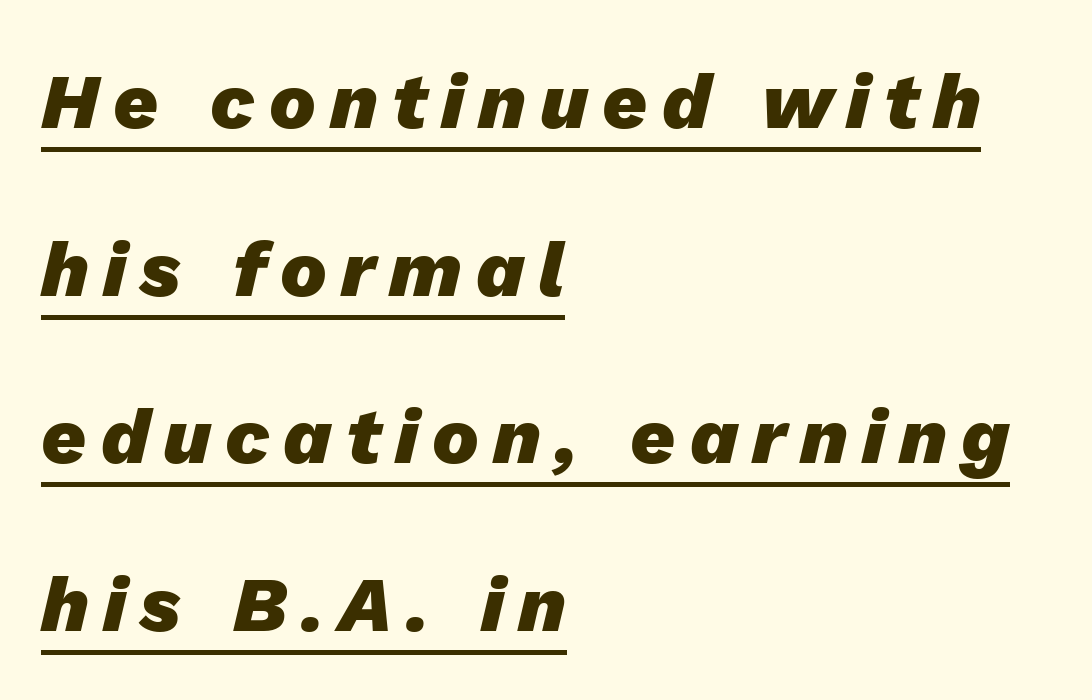
The image shows 78 px heavy type, italic (leaning right); set left-aligned, loose line spacing (2.15x), underlined; low stroke contrast and a medium x-height.
